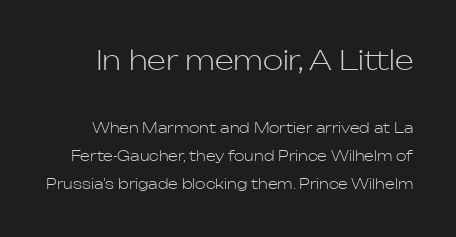
The image shows 27 px text type, upright; set loose line spacing (2.01x), normal letter spacing, not underlined; the first (top) block is 1.93x larger.
